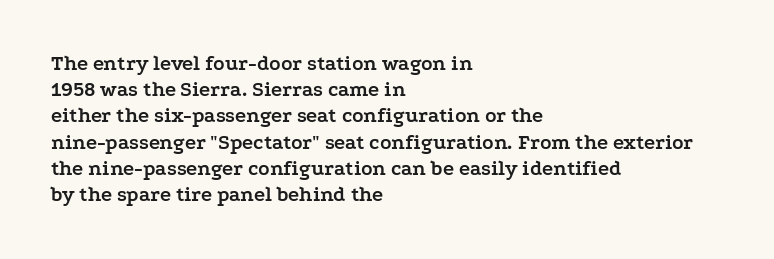
Does the weight exceed regular? Yes, all the way to bold. A typesetter would mark this as roman, not italic. The glyphs are unaccompanied by any horizontal stroke below them. Interline gaps are of average width in this sample. The horizontal fit of the characters is conventional and even.
